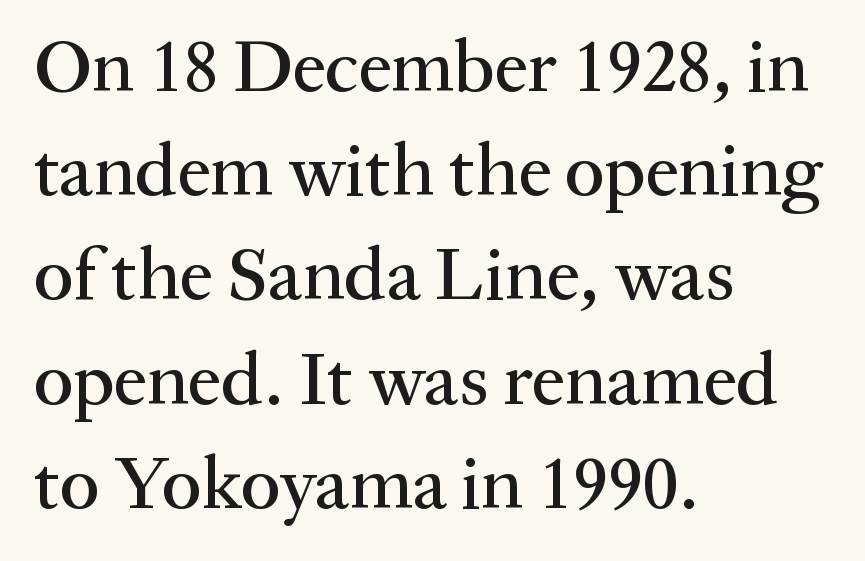
The image shows 75 px serif type, upright; set left-aligned, normal line spacing (1.39x), normal letter spacing, not underlined; medium stroke contrast and a medium x-height.
